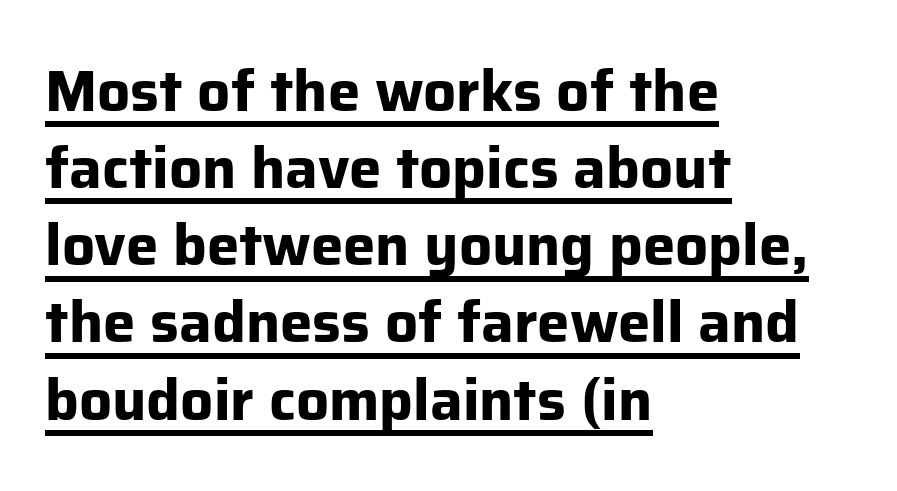
This sample keeps an unexceptional amount of space between lines. Compared with an ordinary text face, these strokes are far heavier — a full bold. The type family on display is of the sans-serif kind. The lines in this sample share a left origin and differ only in where they stop.
